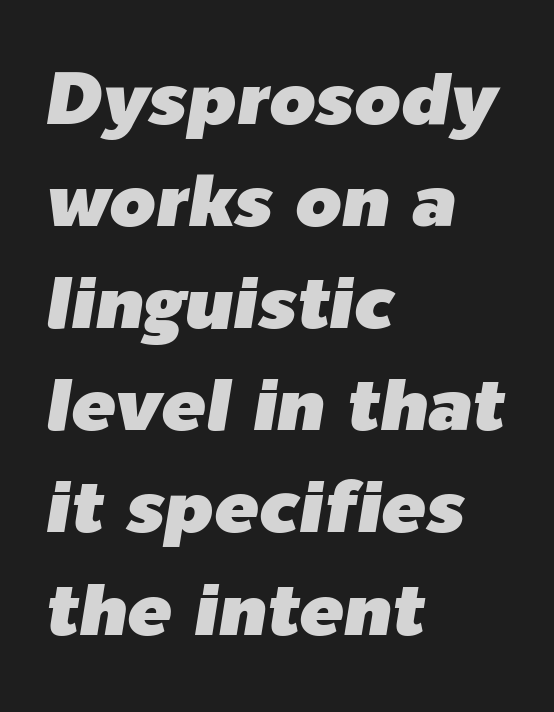
Vertically, the passage feels balanced, rows spaced as you'd expect. Slanted lettering throughout. The strip under each line holds only bare page. The face used here is proportionally spaced, like ordinary book or web type. Students, note that the glyphs here touch the page at normal intervals. Alignment: flush left.
